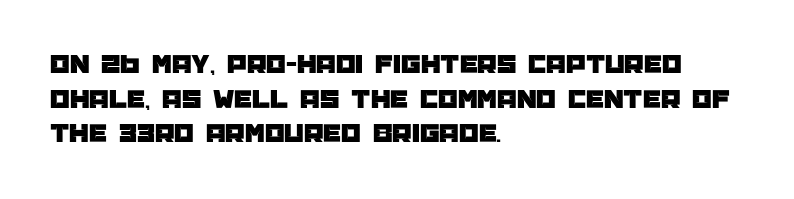
The image shows 28 px sans-serif type, upright; set left-aligned, line spacing 1.24x, normal letter spacing, not underlined; low stroke contrast and a large x-height.
